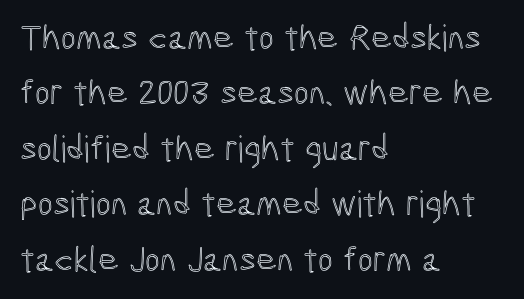
{"italic": "no", "width": "condensed", "x_height": "medium", "monospaced": "no", "underline": "no", "align": "left", "line_spacing": "normal", "line_spacing_ratio": 1.54, "letter_spacing": "normal", "letter_spacing_em": 0.0, "glyph_px": 36}
